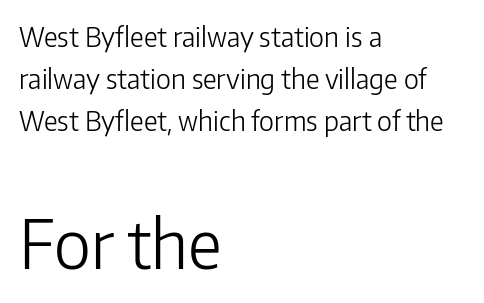
Q: Is the text bold? A: No.
Q: Is the text italic (slanted)? A: No, it is upright.
Q: Is the typeface a serif or a sans-serif typeface? A: Sans-serif.
Q: Is the text underlined? A: No.
Q: How is the paragraph aligned? A: Left-aligned.
Q: Is the spacing between letters normal or unusually wide? A: Normal.
Q: Is the spacing between lines tight, normal or loose? A: Normal.
Q: Which block of text is set in a larger size, the first (top) or the second (bottom)? A: The second (bottom) one.
Q: Width (condensed, normal, or wide)? A: Normal.
Q: Stroke contrast? A: Low.
Q: x-height? A: Medium.
Q: Monospaced? A: No.
